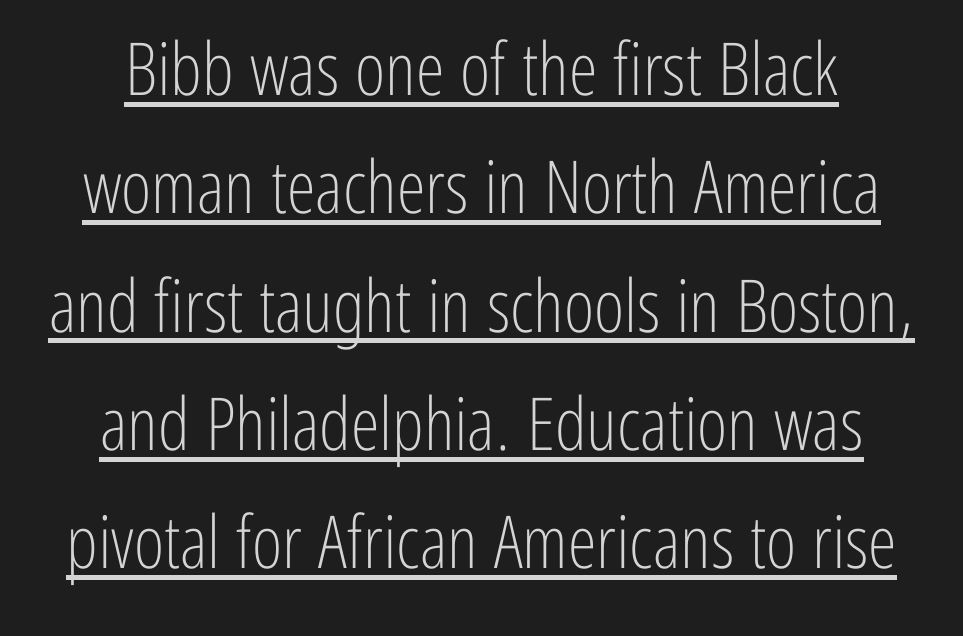
The image shows 73 px light, condensed sans-serif type, upright; set centered, normal line spacing (1.62x), normal letter spacing, underlined; low stroke contrast and a medium x-height.
